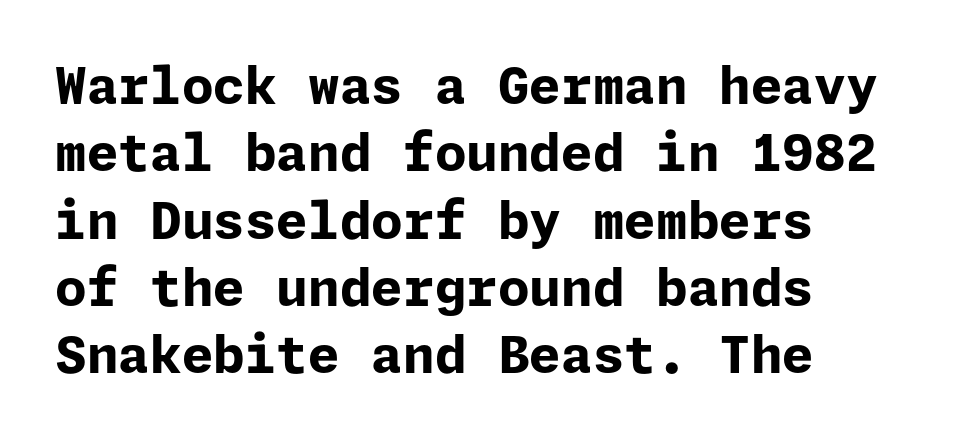
The image shows 51 px bold sans-serif type, upright; set left-aligned, normal line spacing (1.32x), normal letter spacing, not underlined; low stroke contrast and a medium x-height.
